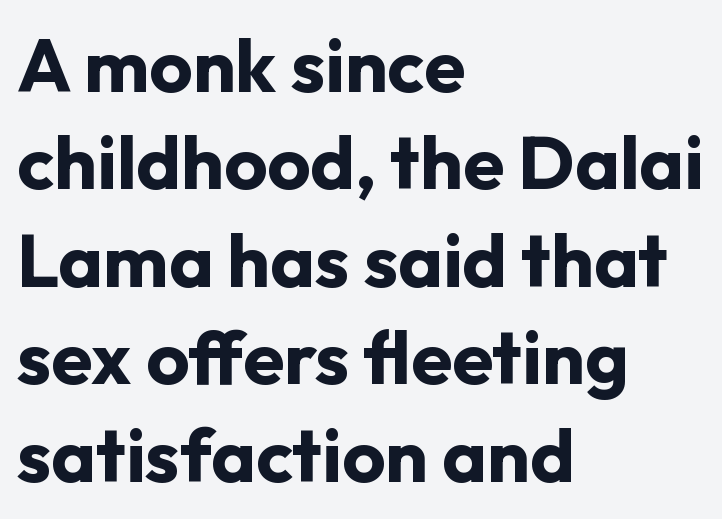
The image shows 75 px bold sans-serif type, upright; set left-aligned, normal line spacing (1.3x), normal letter spacing, not underlined; low stroke contrast and a medium x-height.
